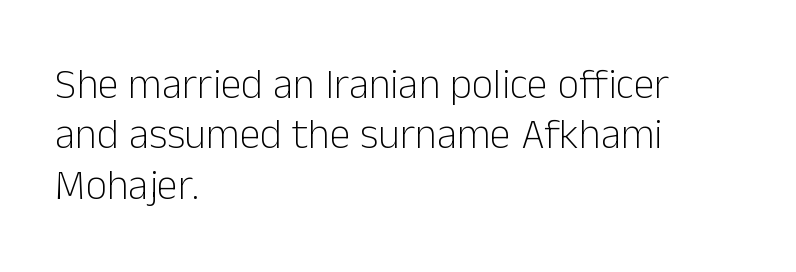
No heavy texture on the line: the type isn't bold. Spacing verdict: proportional, widths tailored to each character. Default kerning and tracking; the words read as compact shapes. Style check: upright. Stroke terminals: plain, sans-serif. Glance below the letters and you will spot only blank space.
